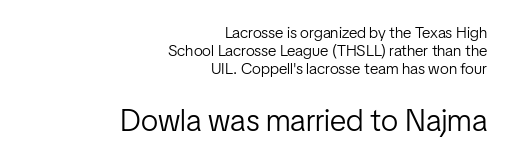
The image shows 31 px light, condensed sans-serif type, upright; set right-aligned, tight line spacing (1.11x), normal letter spacing, not underlined; the second (bottom) block is 1.94x larger; low stroke contrast and a medium x-height.
